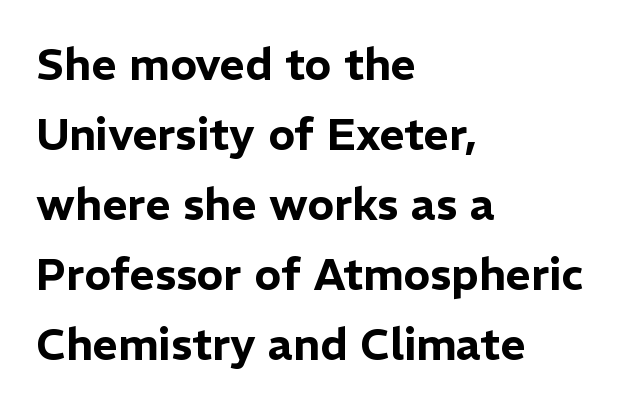
Glance below the letters and you will spot only blank space. A typesetter would call this proportional, since set widths differ per character. Interline gaps are of average width in this sample. Layout note: lines flush left.
